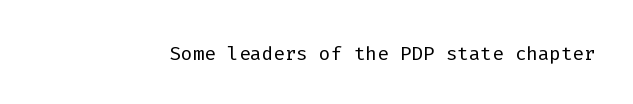
{"italic": "no", "bold": "no", "underline": "no", "letter_spacing": "normal", "letter_spacing_em": 0.0, "glyph_px": 27}
